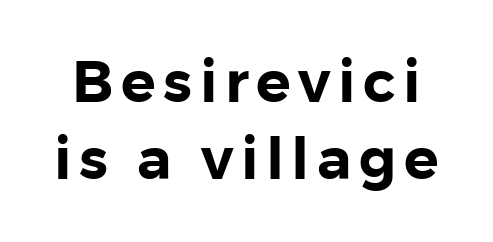
{"serif": "no", "italic": "no", "width": "normal", "stroke_contrast": "low", "x_height": "medium", "monospaced": "no", "underline": "no", "line_spacing": "normal", "line_spacing_ratio": 1.32, "glyph_px": 58}
